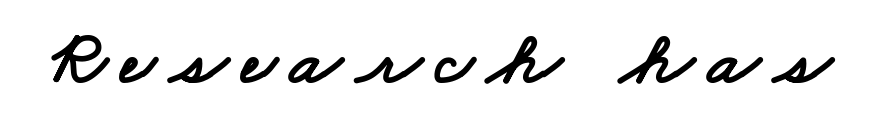
The image shows 76 px wide sans-serif type; set not underlined; low stroke contrast and a small x-height.
